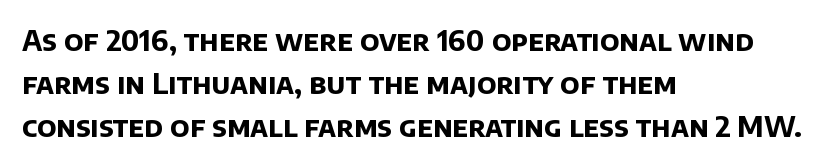
The image shows 28 px bold sans-serif type; set left-aligned, normal line spacing (1.54x), normal letter spacing, not underlined; low stroke contrast and a large x-height.
